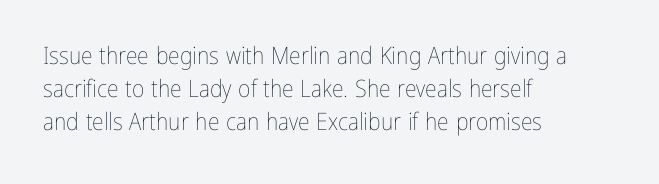
Horizontally, the lines are justified to the leading edge only. A roman cut, with each character standing at attention. The lines sit at an ordinary, default distance from one another. The font sits on the lighter half of the weight spectrum, regular included. Just letters on the line, the space beneath them empty. Standard letterfit; no display-style spreading of the glyphs.
